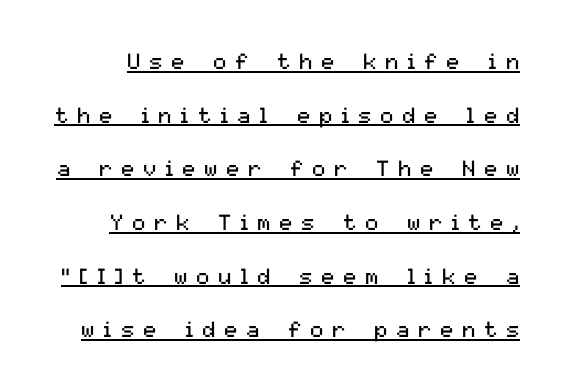
The font sits on the lighter half of the weight spectrum, regular included. Quick note: not italic, upright. The string is rendered with underlining switched on. The lines are spread far apart with generous leading. The letters are spread apart with noticeably loose tracking.
